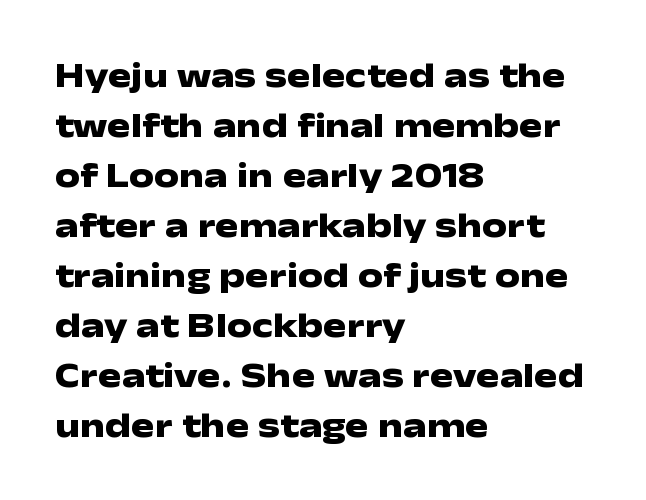
{"serif": "no", "italic": "no", "bold": "yes", "weight": "heavy", "width": "wide", "stroke_contrast": "low", "x_height": "medium", "monospaced": "no", "underline": "no", "align": "left", "line_spacing": "normal", "line_spacing_ratio": 1.43, "letter_spacing": "normal", "letter_spacing_em": 0.0, "glyph_px": 35}
